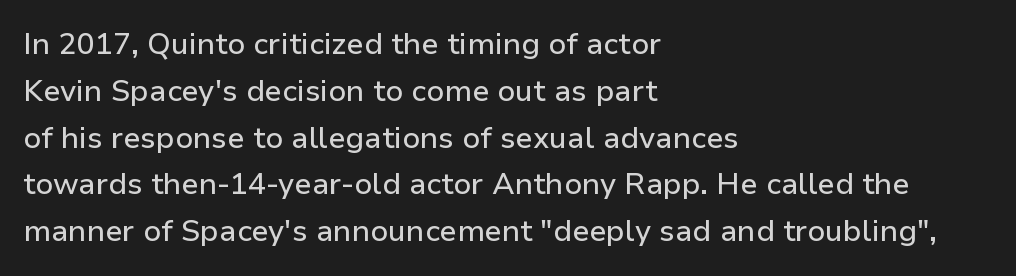
The image shows 30 px sans-serif type, upright; set left-aligned, normal line spacing (1.56x), normal letter spacing, not underlined; low stroke contrast and a medium x-height.
